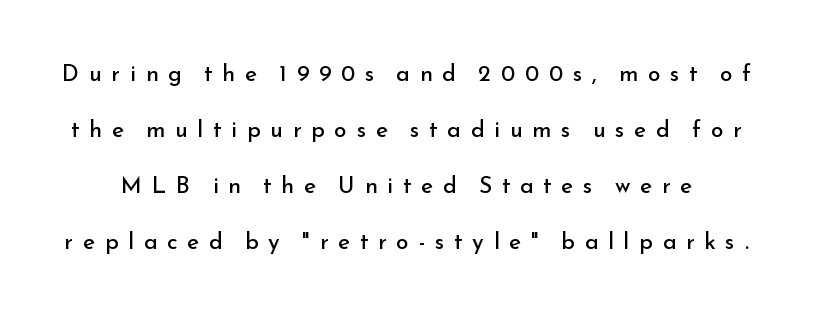
The image shows 23 px text type, upright; set loose line spacing (2.44x), unusually wide letter spacing (+0.42 em), not underlined.
